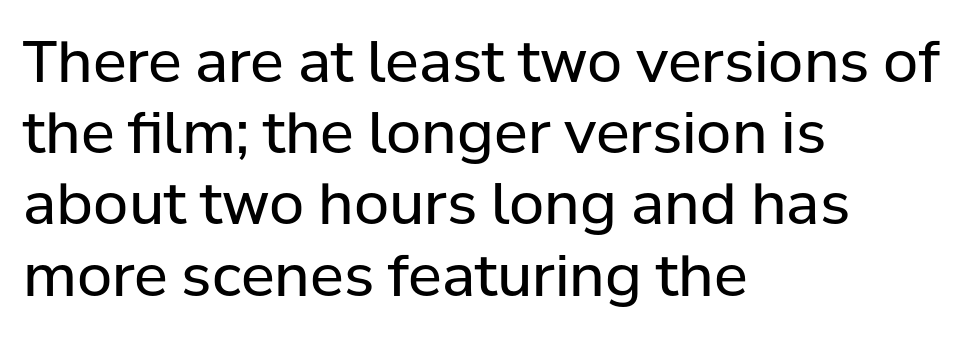
{"serif": "no", "italic": "no", "bold": "no", "weight": "regular", "width": "normal", "stroke_contrast": "low", "x_height": "medium", "monospaced": "no", "underline": "no", "align": "left", "line_spacing": "normal", "line_spacing_ratio": 1.25, "letter_spacing": "normal", "letter_spacing_em": 0.0, "glyph_px": 57}
